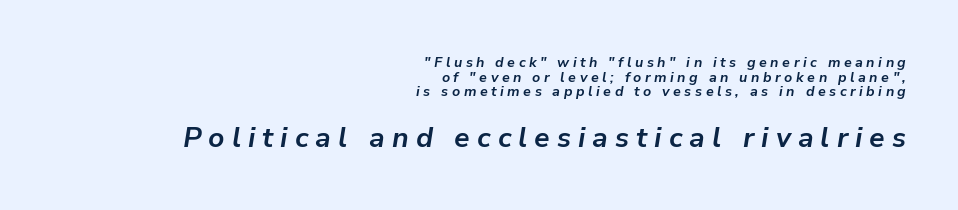
You could barely slide anything between these rows. Emphasis by weight is at full strength: bold. The zone under the glyphs is completely vacant. These two chunks differ in scale, with the bottom chunk taking the larger measure. A student would call this right alignment; a typographer would say flush right, rag left.
